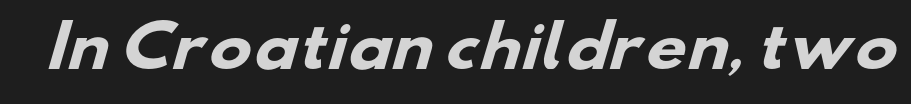
Q: Is the text bold? A: Yes.
Q: Is the typeface a serif or a sans-serif typeface? A: Sans-serif.
Q: Is the text underlined? A: No.
Q: Is the spacing between letters normal or unusually wide? A: Normal.
Q: Width (condensed, normal, or wide)? A: Wide.
Q: Stroke contrast? A: Low.
Q: x-height? A: Small.
Q: Monospaced? A: No.
